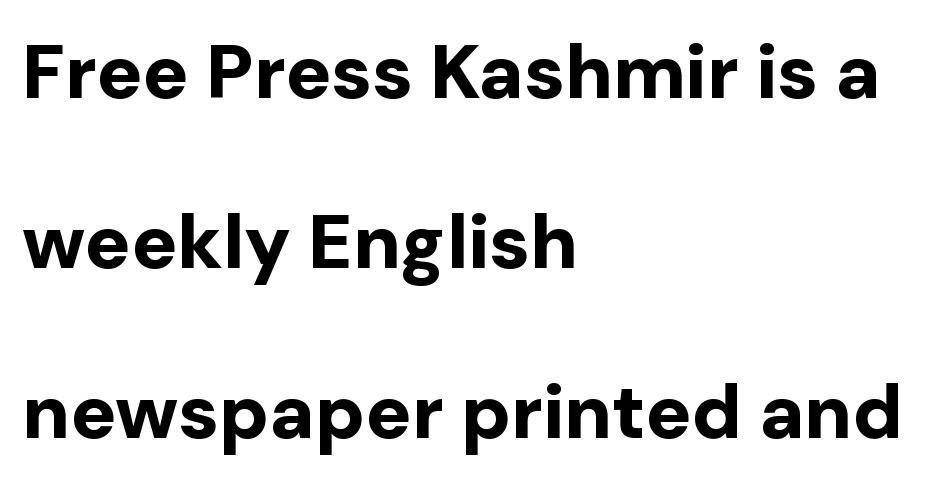
{"serif": "no", "italic": "no", "bold": "yes", "weight": "bold", "width": "normal", "stroke_contrast": "low", "x_height": "medium", "monospaced": "no", "underline": "no", "align": "left", "line_spacing": "loose", "line_spacing_ratio": 2.24, "letter_spacing": "normal", "letter_spacing_em": 0.0, "glyph_px": 76}
